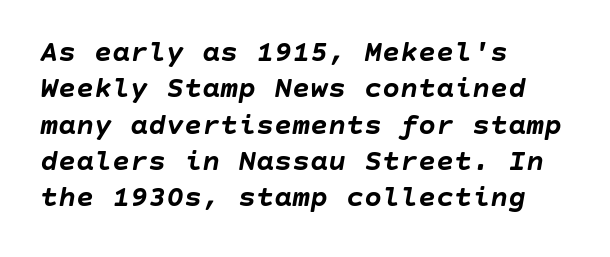
Q: Is the text bold? A: Yes.
Q: Is the text italic (slanted)? A: Yes, it leans right by about 10 degrees.
Q: Is the text underlined? A: No.
Q: How is the paragraph aligned? A: Left-aligned.
Q: Is the spacing between letters normal or unusually wide? A: Normal.
Q: Width (condensed, normal, or wide)? A: Normal.
Q: Stroke contrast? A: Low.
Q: x-height? A: Large.
